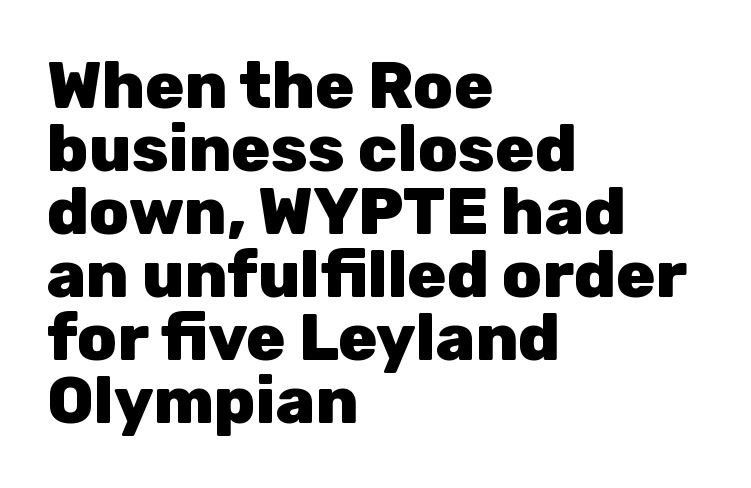
Q: Is the text bold? A: Yes.
Q: Is the text italic (slanted)? A: No, it is upright.
Q: Is the typeface a serif or a sans-serif typeface? A: Sans-serif.
Q: Is the text underlined? A: No.
Q: How is the paragraph aligned? A: Left-aligned.
Q: Is the spacing between letters normal or unusually wide? A: Normal.
Q: Is the spacing between lines tight, normal or loose? A: Tight.
Q: Width (condensed, normal, or wide)? A: Normal.
Q: Stroke contrast? A: Low.
Q: x-height? A: Medium.
Q: Monospaced? A: No.
